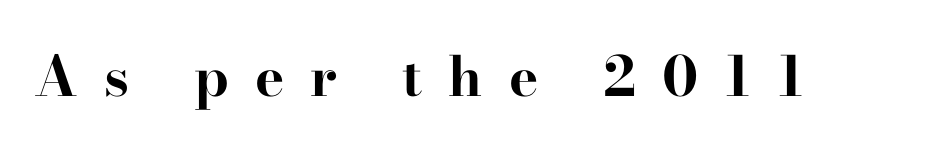
Letter spacing: wide. The text was rendered using a seriffed face with decorative stroke endings. Beneath every word, the page is bare. Each glyph is drawn with heavy, bold strokes. Each letter keeps its own natural width here, so spacing adapts to shape.
